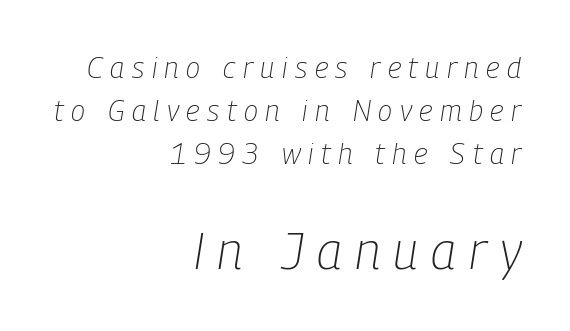
Q: Is the text bold? A: No.
Q: Is the text italic (slanted)? A: Yes, it leans right by about 9 degrees.
Q: Is the text underlined? A: No.
Q: How is the paragraph aligned? A: Right-aligned.
Q: Is the spacing between letters normal or unusually wide? A: Unusually wide.
Q: Is the spacing between lines tight, normal or loose? A: Normal.
Q: Which block of text is set in a larger size, the first (top) or the second (bottom)? A: The second (bottom) one.
Q: Width (condensed, normal, or wide)? A: Condensed.
Q: Stroke contrast? A: Low.
Q: x-height? A: Medium.
Q: Monospaced? A: No.
